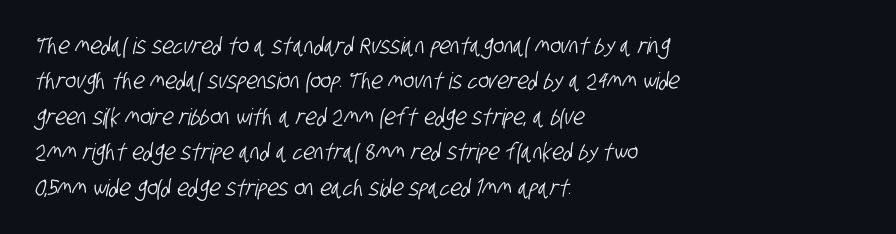
{"underline": "no", "align": "left", "line_spacing": "normal", "line_spacing_ratio": 1.54, "letter_spacing": "normal", "letter_spacing_em": 0.0, "glyph_px": 23}
